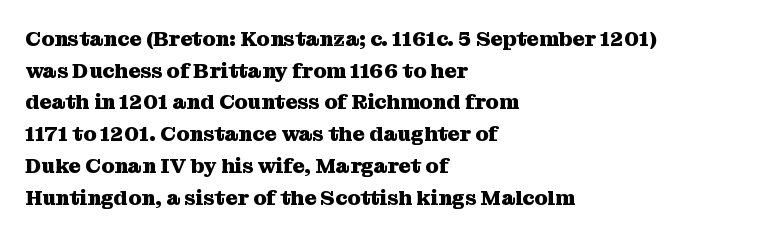
Q: Is the text bold? A: Yes.
Q: Is the text italic (slanted)? A: No, it is upright.
Q: Is the text underlined? A: No.
Q: How is the paragraph aligned? A: Left-aligned.
Q: Is the spacing between letters normal or unusually wide? A: Normal.
Q: Is the spacing between lines tight, normal or loose? A: Normal.
